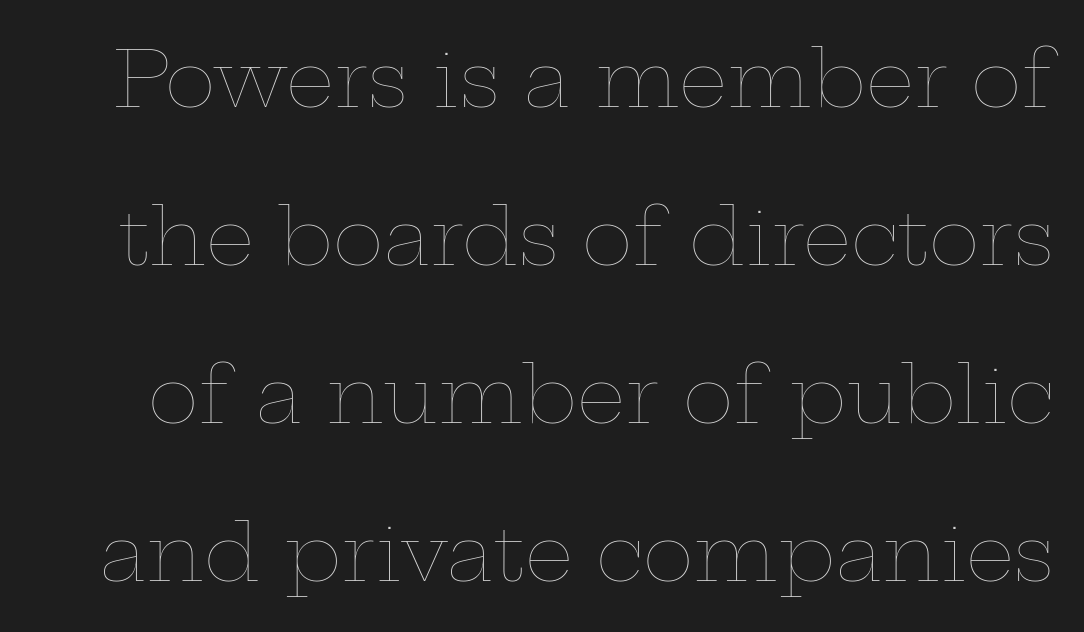
Q: Is the text bold? A: No.
Q: Is the text italic (slanted)? A: No, it is upright.
Q: Is the text underlined? A: No.
Q: Is the spacing between letters normal or unusually wide? A: Normal.
Q: Is the spacing between lines tight, normal or loose? A: Loose.
Q: Width (condensed, normal, or wide)? A: Wide.
Q: Stroke contrast? A: Low.
Q: x-height? A: Medium.
Q: Monospaced? A: No.
